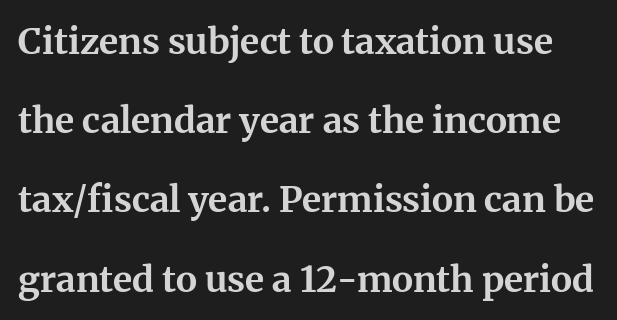
The letters advance in unequal steps, a hallmark of proportional type. Line spacing here is loose. The specimen omits any rule beneath the text block's lines. The letters carry serifs — small finishing strokes at the ends of their stems. No extra tracking has been applied to these lines. The face used here has the dense, thick strokes of a bold.
